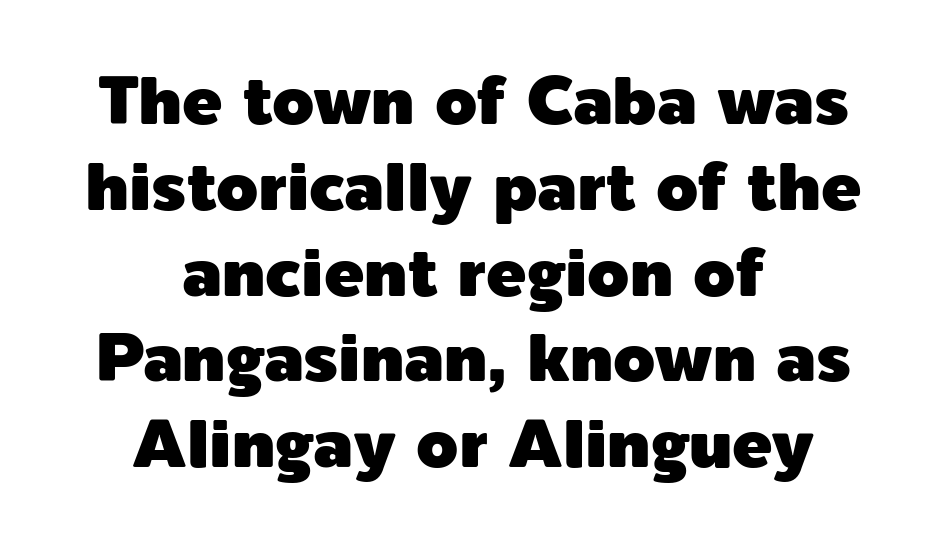
The image shows 67 px sans-serif type, upright; set centered, normal line spacing (1.28x), normal letter spacing, not underlined; a medium x-height.
